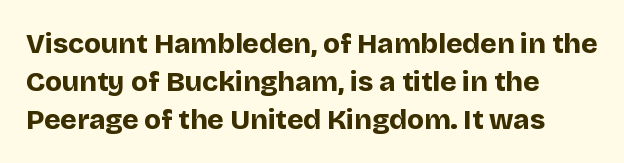
Q: Is the text bold? A: Yes.
Q: Is the text italic (slanted)? A: No, it is upright.
Q: Is the typeface a serif or a sans-serif typeface? A: Sans-serif.
Q: Is the text underlined? A: No.
Q: How is the paragraph aligned? A: Left-aligned.
Q: Is the spacing between letters normal or unusually wide? A: Normal.
Q: Is the spacing between lines tight, normal or loose? A: Normal.
Q: Width (condensed, normal, or wide)? A: Normal.
Q: Stroke contrast? A: Low.
Q: x-height? A: Large.
Q: Monospaced? A: No.
